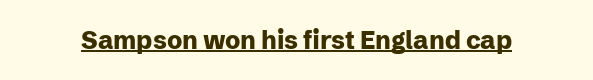
{"italic": "no", "bold": "yes", "underline": "yes", "letter_spacing": "normal", "letter_spacing_em": 0.0, "glyph_px": 25}
